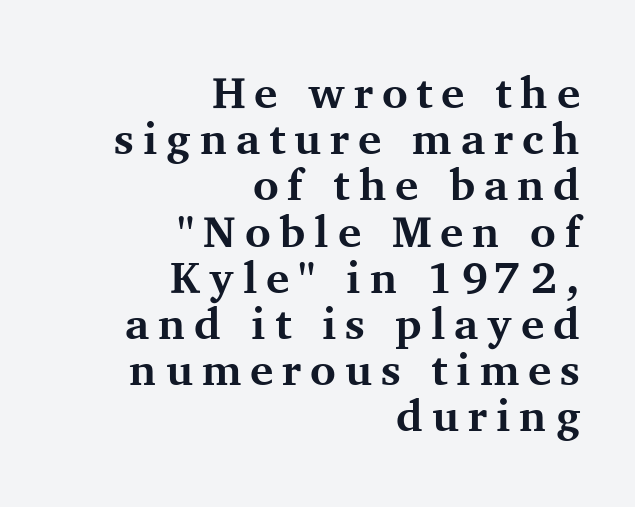
Q: Is the text bold? A: Yes.
Q: Is the text italic (slanted)? A: No, it is upright.
Q: Is the typeface a serif or a sans-serif typeface? A: Serif.
Q: Is the text underlined? A: No.
Q: How is the paragraph aligned? A: Right-aligned.
Q: Is the spacing between letters normal or unusually wide? A: Unusually wide.
Q: Is the spacing between lines tight, normal or loose? A: Tight.
Q: Width (condensed, normal, or wide)? A: Normal.
Q: Stroke contrast? A: Medium.
Q: x-height? A: Medium.
Q: Monospaced? A: No.
